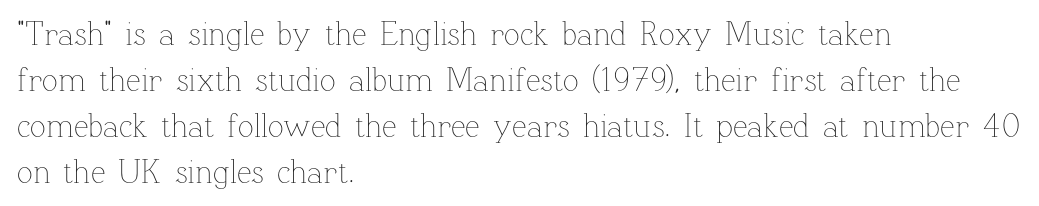
A classic flush-left, rag-right setting is used for this passage. These glyphs show unthickened strokes, regular width or finer. The vertical gap from one line to the next is medium. Short note: letters normally spaced. The passage shown is not underscored anywhere. Upright lettering throughout.
